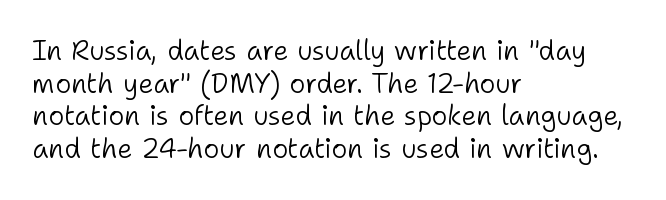
Q: Is the text bold? A: No.
Q: Is the text italic (slanted)? A: No, it is upright.
Q: Is the text underlined? A: No.
Q: How is the paragraph aligned? A: Left-aligned.
Q: Is the spacing between letters normal or unusually wide? A: Normal.
